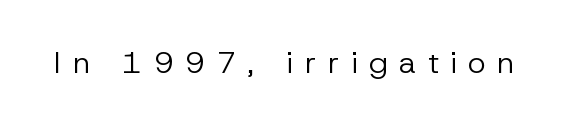
Q: Is the text bold? A: No.
Q: Is the text italic (slanted)? A: No, it is upright.
Q: Is the typeface a serif or a sans-serif typeface? A: Sans-serif.
Q: Is the text underlined? A: No.
Q: Is the spacing between letters normal or unusually wide? A: Unusually wide.
Q: Width (condensed, normal, or wide)? A: Normal.
Q: Stroke contrast? A: Low.
Q: x-height? A: Medium.
Q: Monospaced? A: No.
